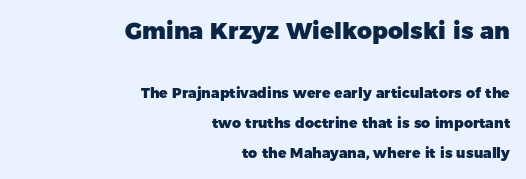
Short and long lines alike share a common ending point at right. The passage shown is emphatically bold. One glance says open: line gaps are wider than usual. Italic: no, the glyphs are upright roman. Character size in the leading block exceeds that of the trailing block. Students, note that the glyphs here touch the page at normal intervals.
